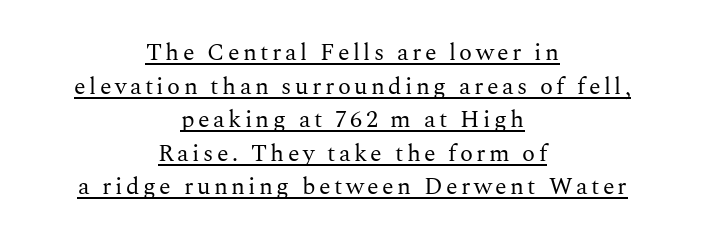
{"italic": "no", "bold": "no", "underline": "yes", "align": "center", "line_spacing": "normal", "line_spacing_ratio": 1.4, "glyph_px": 24}
